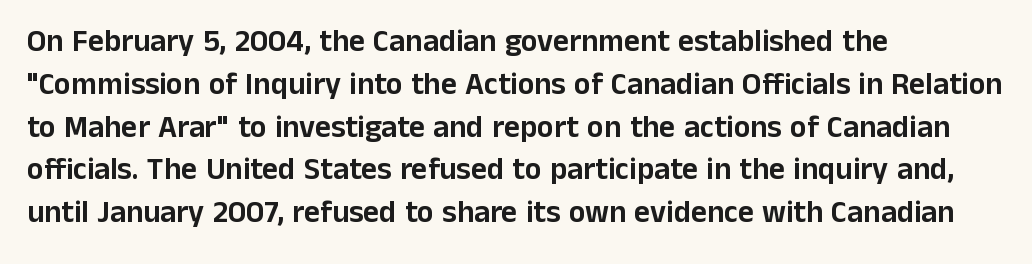
The image shows 31 px sans-serif type, upright; set left-aligned, normal line spacing (1.38x), normal letter spacing, not underlined; low stroke contrast and a medium x-height.
